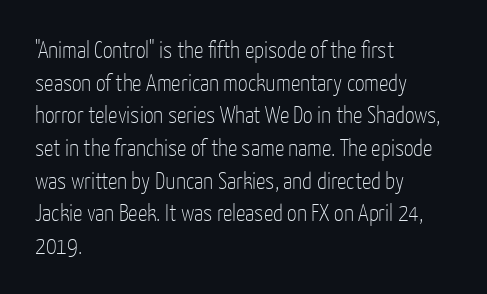
The image shows 24 px text type, upright; set left-aligned, normal line spacing (1.36x), normal letter spacing, not underlined.
